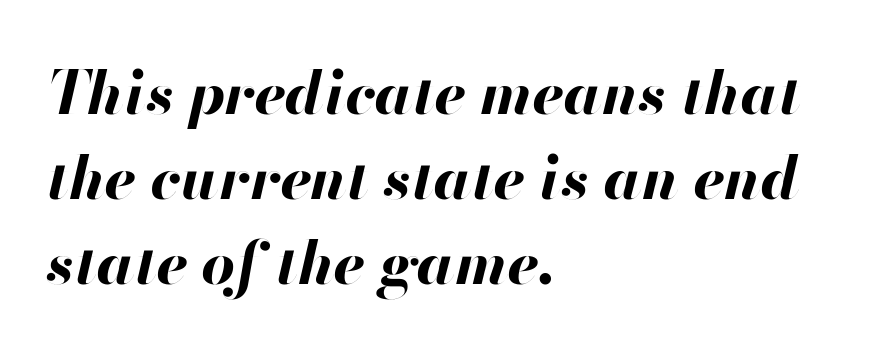
These words are printed bold, with thick strokes throughout. Leading matches the norm, producing a regular column. The text carries the slant typical of an italic or oblique font. The passage shown is not underscored anywhere. Varying glyph widths throughout — classic text-font behaviour. The letterforms sit shoulder to shoulder at normal distance.
